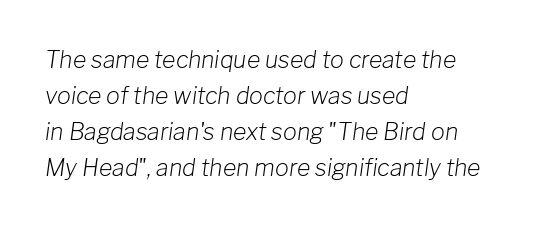
{"italic": "yes", "lean": "right", "slant_degrees": 8, "bold": "no", "underline": "no", "align": "left", "line_spacing": "normal", "line_spacing_ratio": 1.57, "letter_spacing": "normal", "letter_spacing_em": 0.0, "glyph_px": 23}
